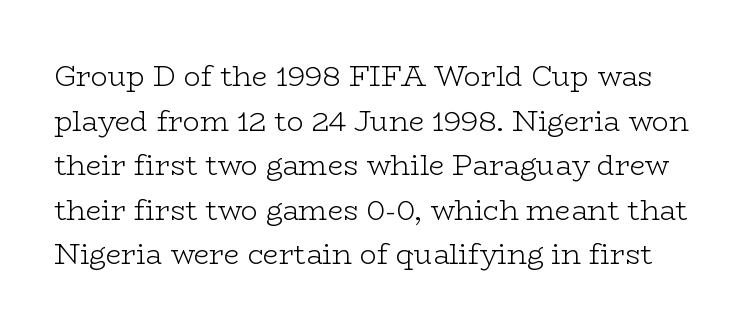
Is this a heavy cut? Hardly; it is regular or lighter. Descenders are the only things crossing below the line. This is the regular roman posture of the typeface. Quick note: interline space is typical.
